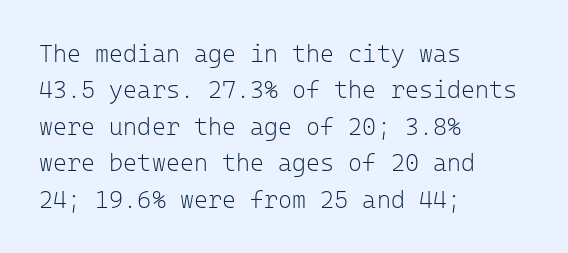
{"italic": "no", "bold": "no", "underline": "no", "align": "left", "line_spacing": "normal", "line_spacing_ratio": 1.52, "letter_spacing": "normal", "letter_spacing_em": 0.0, "glyph_px": 24}
